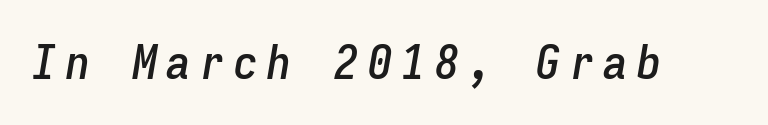
Q: Is the text italic (slanted)? A: Yes, it leans right by about 9 degrees.
Q: Is the text underlined? A: No.
Q: Is the spacing between letters normal or unusually wide? A: Unusually wide.
Q: Width (condensed, normal, or wide)? A: Condensed.
Q: Stroke contrast? A: Low.
Q: x-height? A: Medium.
Q: Monospaced? A: Yes.
